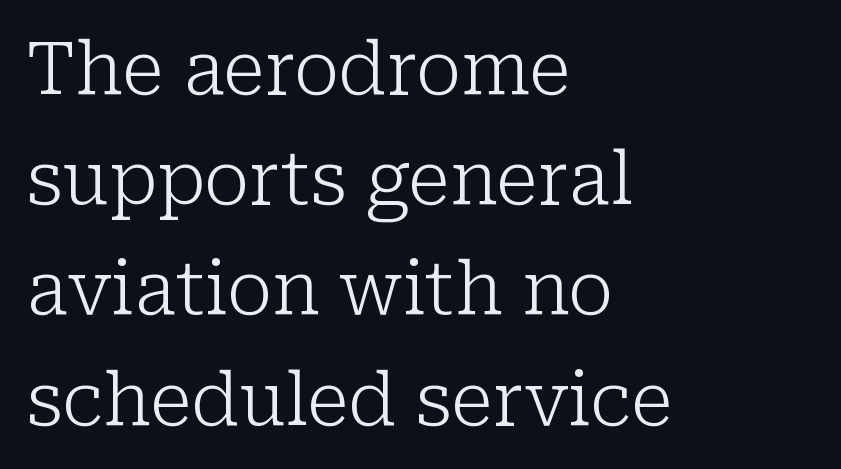
The image shows 73 px light serif type, upright; set left-aligned, normal line spacing (1.51x), normal letter spacing, not underlined; low stroke contrast and a medium x-height.
